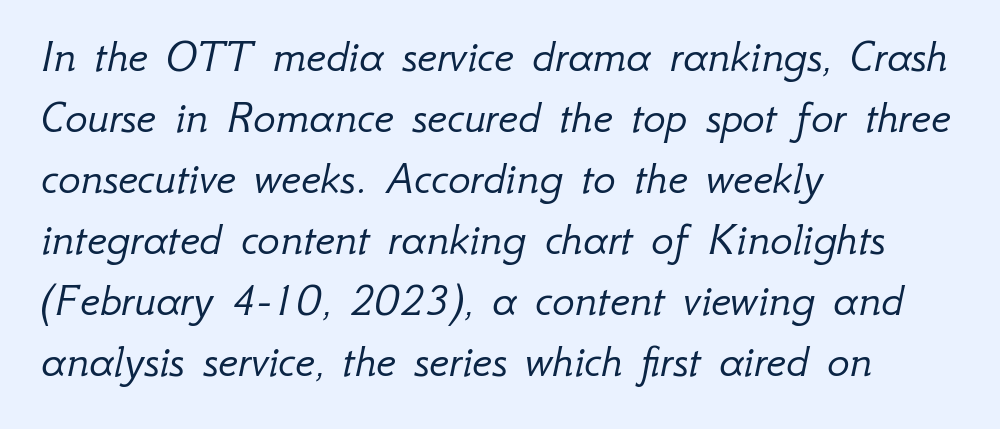
The image shows 47 px light type, italic (leaning right); set left-aligned, normal line spacing (1.3x), normal letter spacing, not underlined; low stroke contrast and a small x-height.
